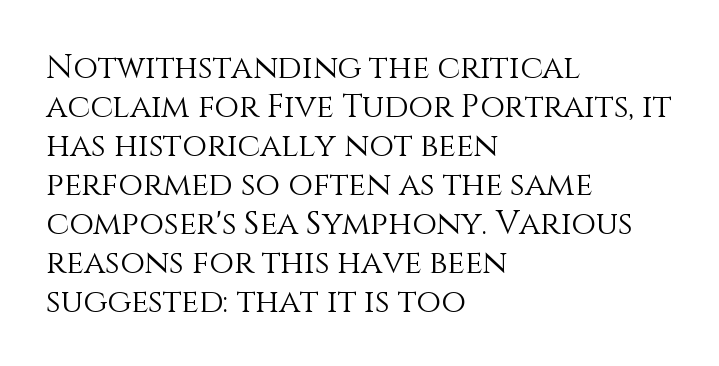
The image shows 32 px light type, upright; set left-aligned, line spacing 1.22x, normal letter spacing, not underlined; medium stroke contrast and a large x-height.
